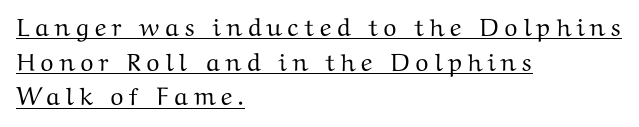
The image shows 25 px text type, upright; set left-aligned, normal line spacing (1.39x), underlined.
